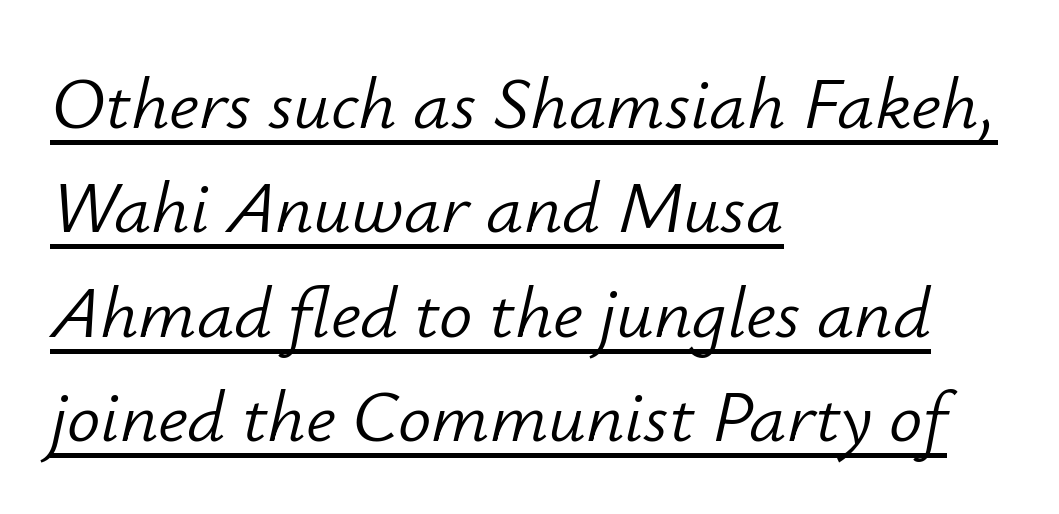
The image shows 74 px light type, italic (leaning right); set left-aligned, normal line spacing (1.41x), normal letter spacing, underlined; low stroke contrast and a small x-height.
